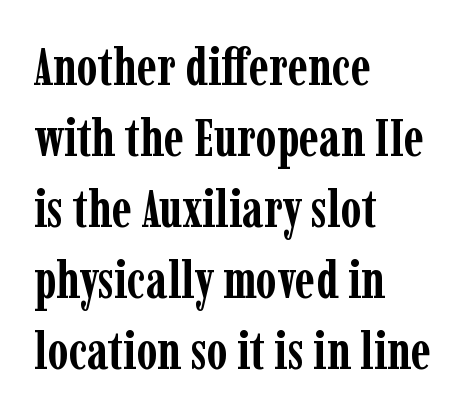
Q: Is the text bold? A: Yes.
Q: Is the text italic (slanted)? A: No, it is upright.
Q: Is the typeface a serif or a sans-serif typeface? A: Serif.
Q: Is the text underlined? A: No.
Q: How is the paragraph aligned? A: Left-aligned.
Q: Is the spacing between letters normal or unusually wide? A: Normal.
Q: Is the spacing between lines tight, normal or loose? A: Normal.
Q: Width (condensed, normal, or wide)? A: Condensed.
Q: Stroke contrast? A: Low.
Q: x-height? A: Medium.
Q: Monospaced? A: No.
